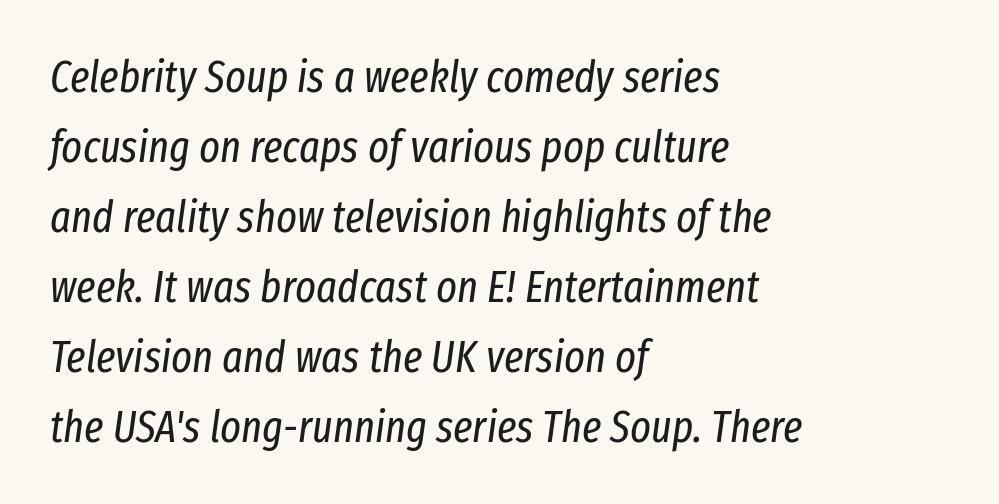
The image shows 44 px regular-weight, condensed type, italic (leaning right); set left-aligned, normal line spacing (1.59x), normal letter spacing, not underlined; low stroke contrast and a medium x-height.
